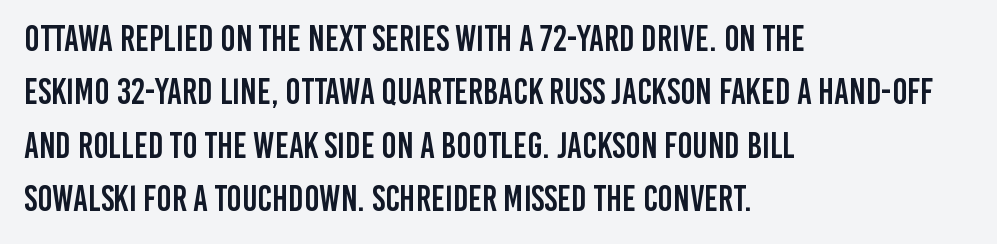
The specimen omits any rule beneath the text block's lines. Tall strokes in this sample are plumb rather than angled. What kind of face is this? One without serifs — a sans. Notice how the passage keeps a crisp vertical edge on the left only.
